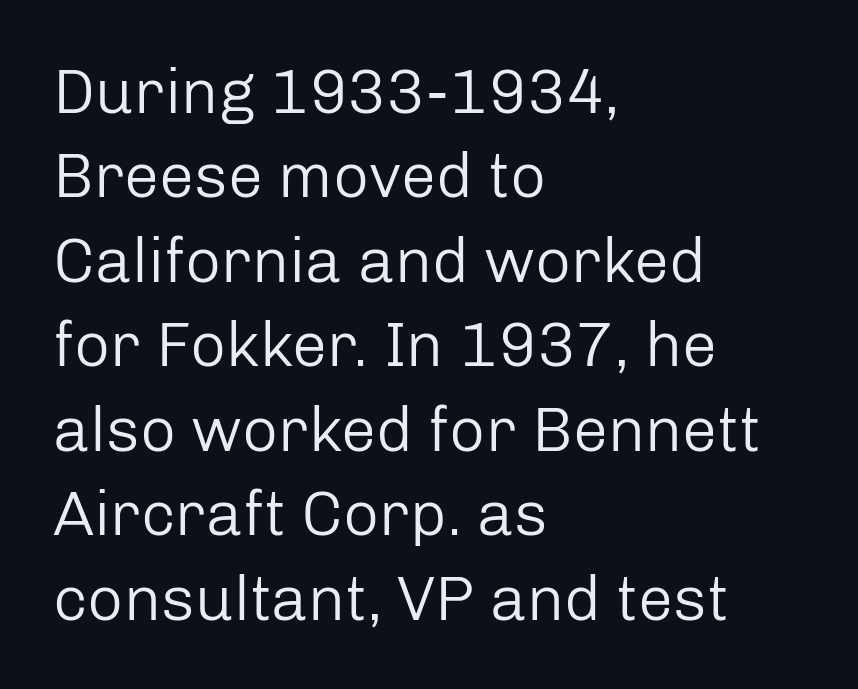
The image shows 63 px regular-weight sans-serif type, upright; set left-aligned, normal line spacing (1.34x), normal letter spacing, not underlined; low stroke contrast and a medium x-height.
